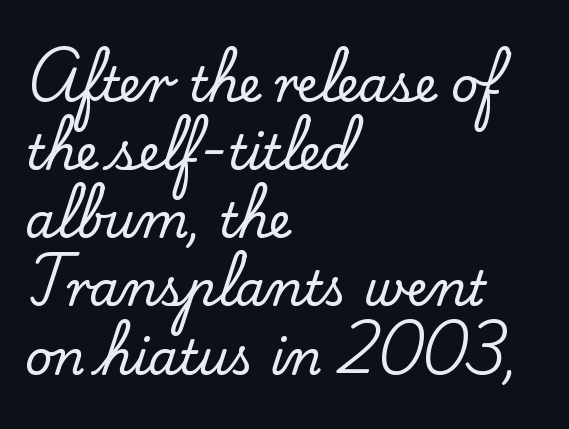
Line spacing here is normal. Each letter's strokes conclude with small projecting serifs. The setting favours the left margin, as ordinary paragraphs usually do. The letters advance in unequal steps, a hallmark of proportional type. Caption: standard tracking, unaltered.
